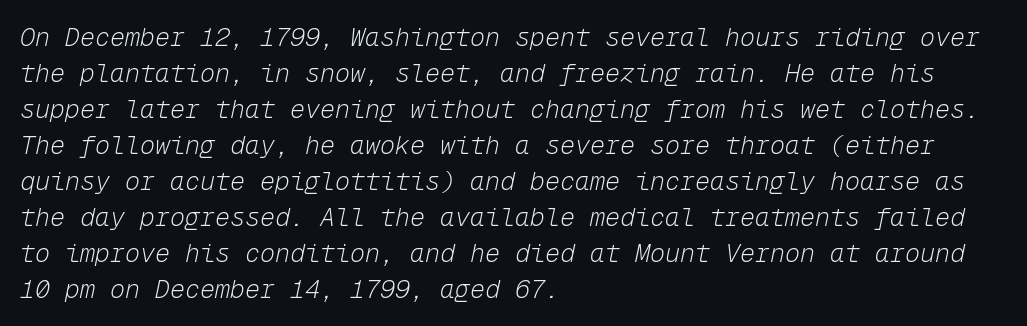
The image shows 25 px text type, italic (leaning right); set left-aligned, normal line spacing (1.44x), normal letter spacing, not underlined.
